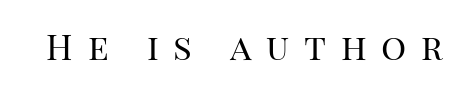
Q: Is the text bold? A: No.
Q: Is the text italic (slanted)? A: No, it is upright.
Q: Is the typeface a serif or a sans-serif typeface? A: Serif.
Q: Is the text underlined? A: No.
Q: Is the spacing between letters normal or unusually wide? A: Unusually wide.
Q: Width (condensed, normal, or wide)? A: Normal.
Q: Stroke contrast? A: High.
Q: x-height? A: Large.
Q: Monospaced? A: No.
